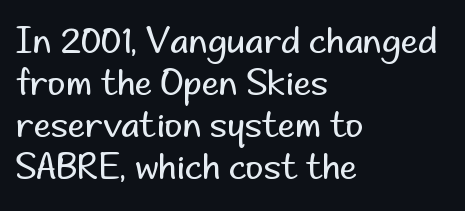
Q: Is the text bold? A: No.
Q: Is the text italic (slanted)? A: No, it is upright.
Q: Is the typeface a serif or a sans-serif typeface? A: Sans-serif.
Q: Is the text underlined? A: No.
Q: How is the paragraph aligned? A: Left-aligned.
Q: Is the spacing between letters normal or unusually wide? A: Normal.
Q: Width (condensed, normal, or wide)? A: Normal.
Q: Stroke contrast? A: Low.
Q: x-height? A: Small.
Q: Monospaced? A: No.
